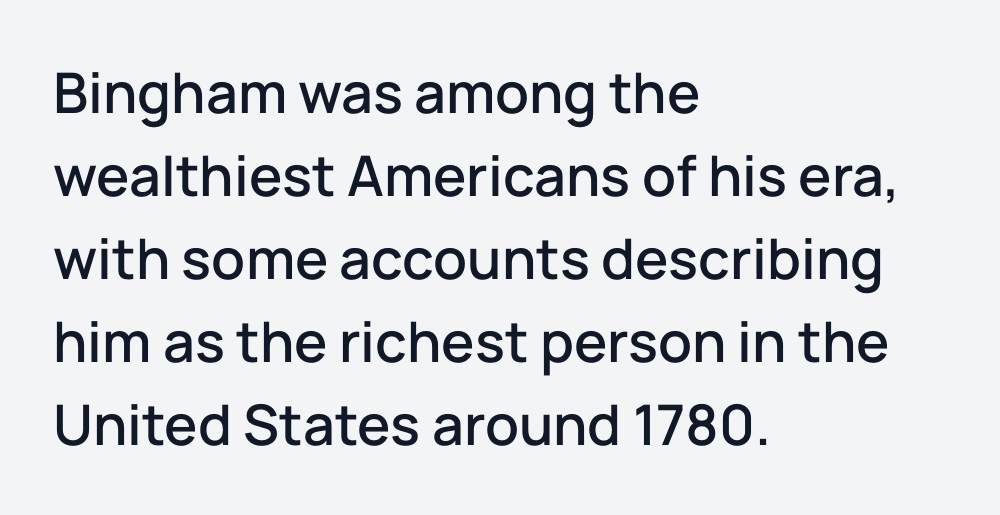
The image shows 56 px sans-serif type, upright; set left-aligned, normal line spacing (1.48x), normal letter spacing, not underlined; low stroke contrast and a medium x-height.
